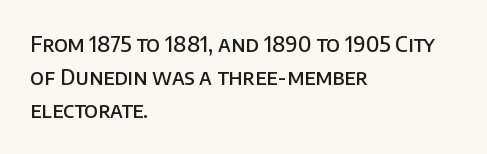
{"italic": "no", "bold": "semi", "underline": "no", "align": "left", "line_spacing": "normal", "line_spacing_ratio": 1.58, "letter_spacing": "normal", "letter_spacing_em": 0.0, "glyph_px": 21}
